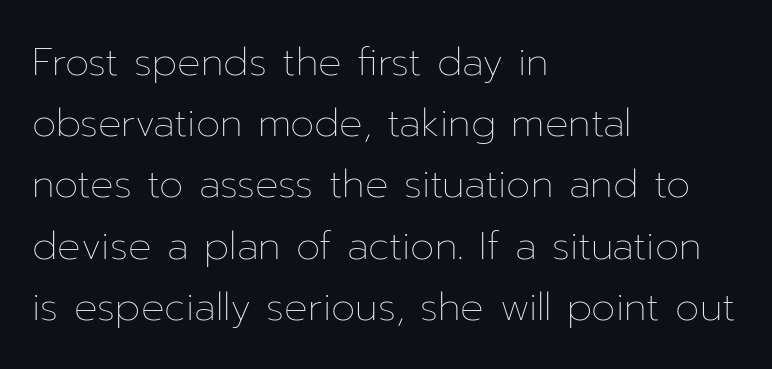
{"italic": "no", "bold": "no", "weight": "thin", "width": "normal", "stroke_contrast": "low", "x_height": "medium", "monospaced": "no", "underline": "no", "align": "left", "line_spacing": "normal", "line_spacing_ratio": 1.57, "letter_spacing": "normal", "letter_spacing_em": 0.0, "glyph_px": 39}
